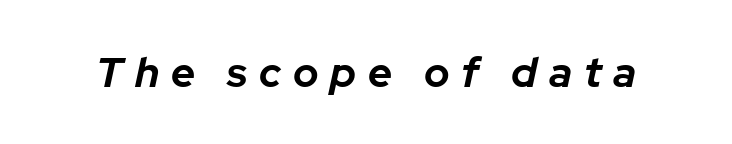
No word sits above an underline. Students, note that the glyphs here are deliberately spaced far apart. What weight is shown? A full bold with thick strokes. Spacing verdict: proportional, widths tailored to each character. The glyphs look as if they've been sheared to an angle.
